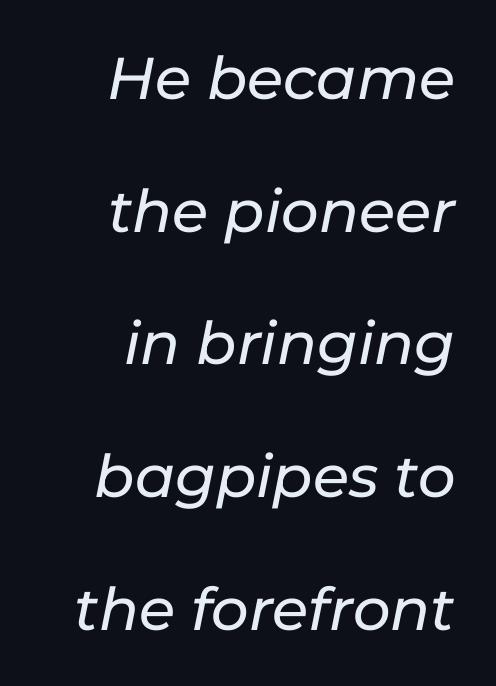
In terms of posture, this sample is oblique. Honestly, the letter spacing is just normal — you wouldn't notice it. Looks like regular typesetting: each glyph gets only the width it needs. Check under the words: just untouched page. Short and long lines alike share a common ending point at right. The vertical gap from one line to the next is large.
